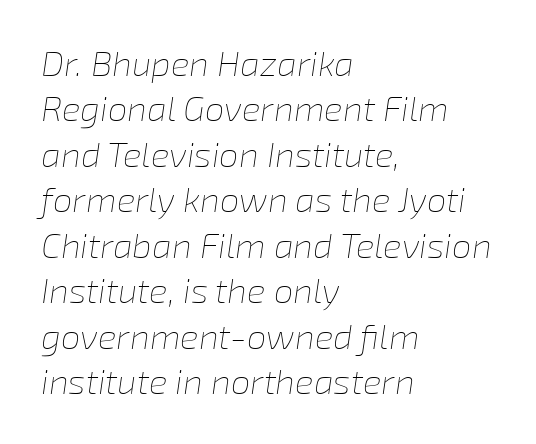
Q: Is the text bold? A: No.
Q: Is the text italic (slanted)? A: Yes, it leans right by about 8 degrees.
Q: Is the text underlined? A: No.
Q: How is the paragraph aligned? A: Left-aligned.
Q: Is the spacing between letters normal or unusually wide? A: Normal.
Q: Is the spacing between lines tight, normal or loose? A: Normal.
Q: Width (condensed, normal, or wide)? A: Normal.
Q: Stroke contrast? A: Low.
Q: x-height? A: Medium.
Q: Monospaced? A: No.
